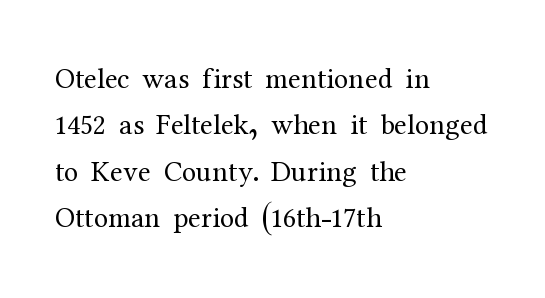
{"serif": "yes", "italic": "no", "bold": "no", "weight": "regular", "width": "normal", "stroke_contrast": "medium", "x_height": "medium", "monospaced": "no", "underline": "no", "align": "left", "line_spacing": "normal", "line_spacing_ratio": 1.6, "letter_spacing": "normal", "letter_spacing_em": 0.0, "glyph_px": 29}
